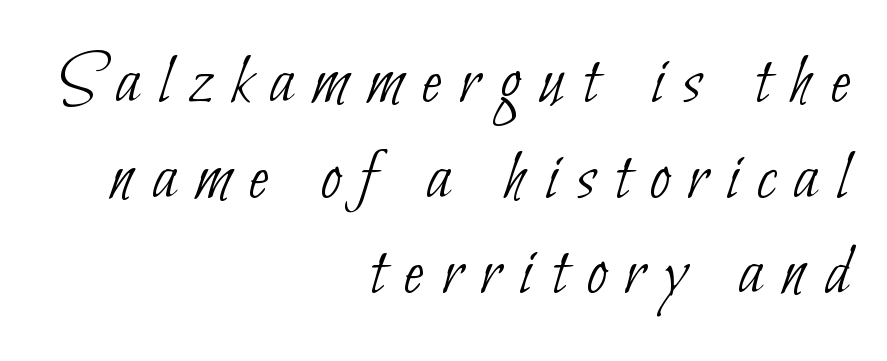
Q: Is the text bold? A: No.
Q: Is the typeface a serif or a sans-serif typeface? A: Sans-serif.
Q: Is the text underlined? A: No.
Q: How is the paragraph aligned? A: Right-aligned.
Q: Is the spacing between letters normal or unusually wide? A: Unusually wide.
Q: Is the spacing between lines tight, normal or loose? A: Normal.
Q: Width (condensed, normal, or wide)? A: Condensed.
Q: Stroke contrast? A: Low.
Q: x-height? A: Small.
Q: Monospaced? A: No.
